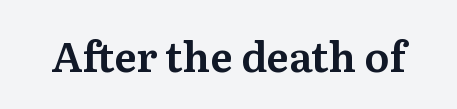
Q: Is the text italic (slanted)? A: No, it is upright.
Q: Is the typeface a serif or a sans-serif typeface? A: Serif.
Q: Is the text underlined? A: No.
Q: Is the spacing between letters normal or unusually wide? A: Normal.
Q: Width (condensed, normal, or wide)? A: Normal.
Q: Stroke contrast? A: Medium.
Q: x-height? A: Medium.
Q: Monospaced? A: No.
